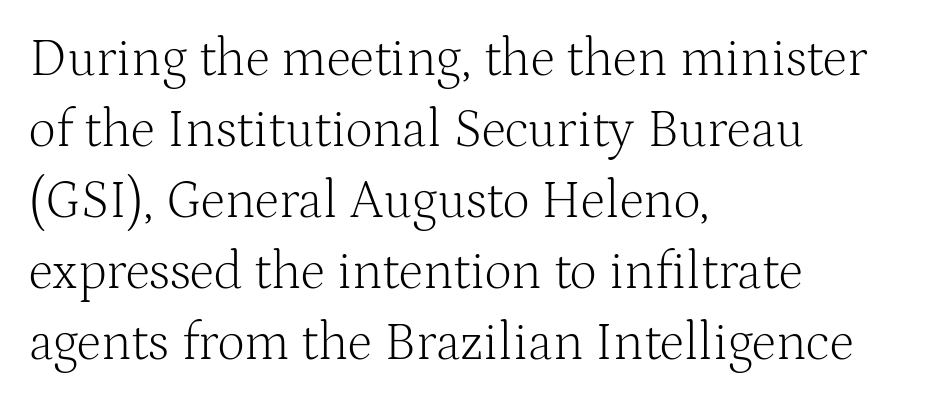
Does the copy run flush right? No — it runs flush left. Font category for this specimen: serif. The passage shown has conventional tracking throughout. Summary of vertical rhythm: regular, with standard interline spacing. No italicization has been applied; the sample stays upright.
